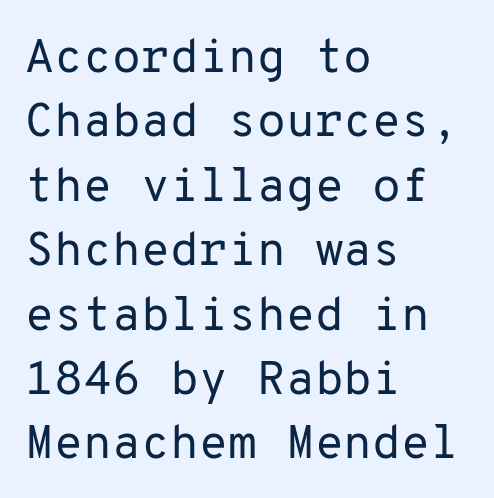
The baseline area is clear. The passage shown is not bold in any degree. Regarding serifs, this sample does without them. Tracking value appears to be zero — textbook default spacing.
